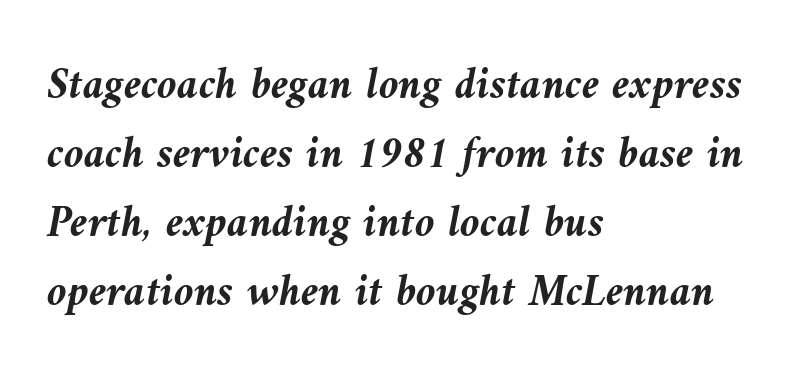
Rendered with sloped, italic letterforms. In CSS terms this would be text-align: left. The sample has been set heavy, in full bold. The space beneath each line is pristine and unruled. This rendering leaves character spacing at its baseline value. Evenly set lines give the paragraph a standard silhouette.
